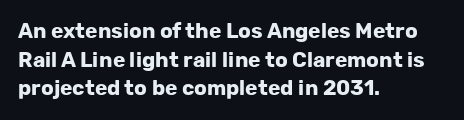
The image shows 21 px bold type, upright; set left-aligned, normal line spacing (1.36x), normal letter spacing, not underlined.
